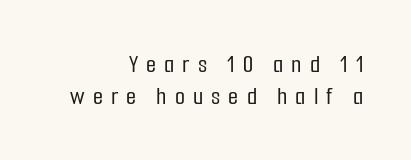
{"italic": "no", "underline": "no", "align": "right", "line_spacing_ratio": 1.23, "letter_spacing": "wide", "letter_spacing_em": 0.31, "glyph_px": 26}
